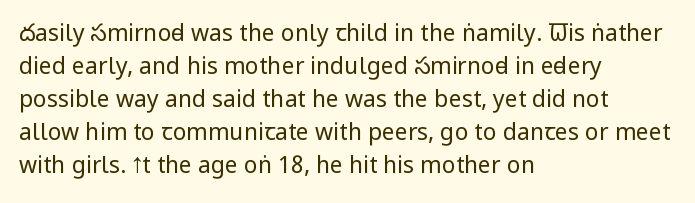
The image shows 23 px text type, upright; set left-aligned, normal line spacing (1.44x), normal letter spacing, not underlined.
